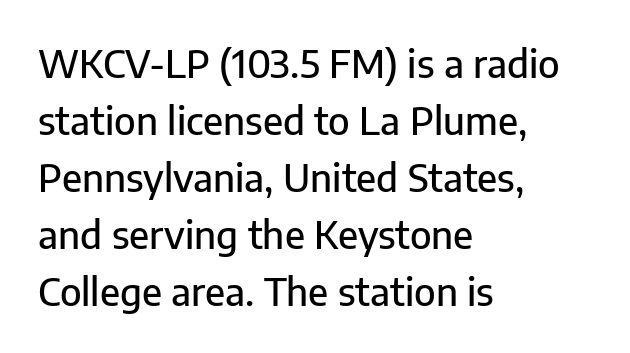
Here the designer chose a conventional face with non-uniform glyph widths. The text block is weighted toward the left margin, trailing off unevenly rightward. Each word holds together tightly as a unit, with standard inter-letter gaps. In terms of leading, this rendering sits right in the middle. No word sits above an underline.
